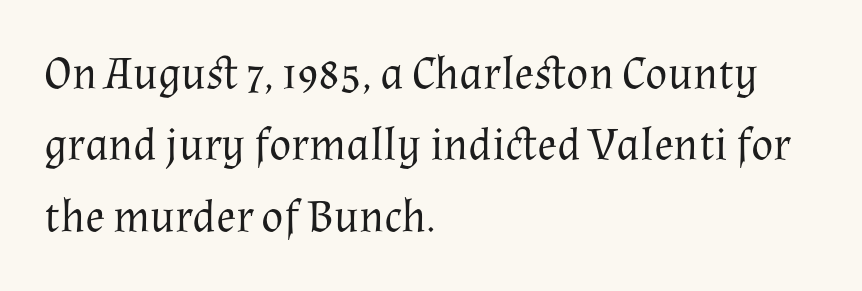
Q: Is the text bold? A: No.
Q: Is the text italic (slanted)? A: No, it is upright.
Q: Is the typeface a serif or a sans-serif typeface? A: Serif.
Q: Is the text underlined? A: No.
Q: How is the paragraph aligned? A: Left-aligned.
Q: Is the spacing between letters normal or unusually wide? A: Normal.
Q: Is the spacing between lines tight, normal or loose? A: Normal.
Q: Width (condensed, normal, or wide)? A: Normal.
Q: Stroke contrast? A: Medium.
Q: x-height? A: Medium.
Q: Monospaced? A: No.
